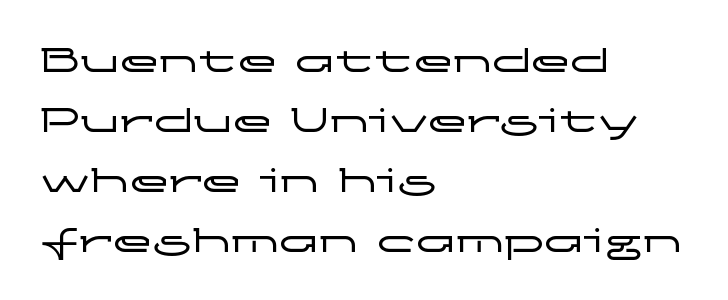
The image shows 40 px wide sans-serif type, upright; set left-aligned, normal line spacing (1.5x), normal letter spacing, not underlined; low stroke contrast and a medium x-height.
